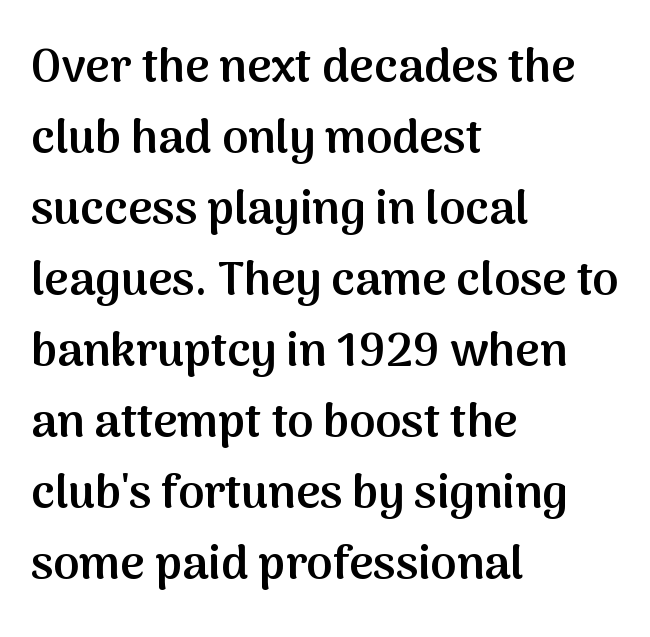
{"serif": "no", "italic": "no", "bold": "semi", "weight": "semibold", "width": "normal", "stroke_contrast": "medium", "x_height": "medium", "monospaced": "no", "underline": "no", "align": "left", "line_spacing": "normal", "line_spacing_ratio": 1.51, "letter_spacing": "normal", "letter_spacing_em": 0.0, "glyph_px": 47}
